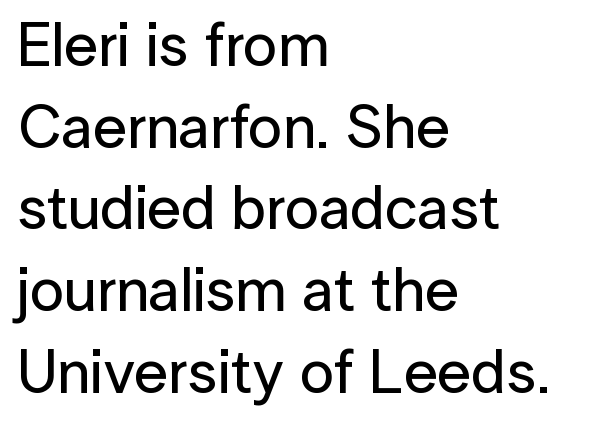
The image shows 61 px sans-serif type, upright; set left-aligned, normal line spacing (1.34x), normal letter spacing, not underlined; low stroke contrast and a medium x-height.
